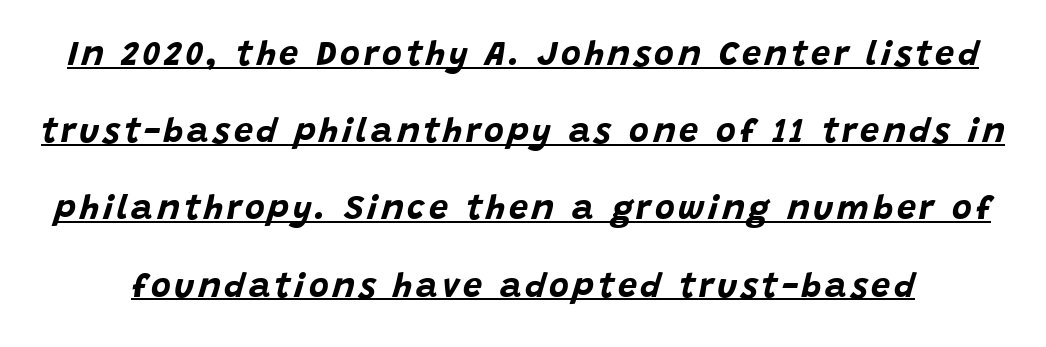
Q: Is the text bold? A: Yes.
Q: Is the text italic (slanted)? A: Yes, it leans right by about 15 degrees.
Q: Is the text underlined? A: Yes.
Q: Is the spacing between lines tight, normal or loose? A: Loose.
Q: Width (condensed, normal, or wide)? A: Normal.
Q: Stroke contrast? A: Low.
Q: x-height? A: Large.
Q: Monospaced? A: No.
